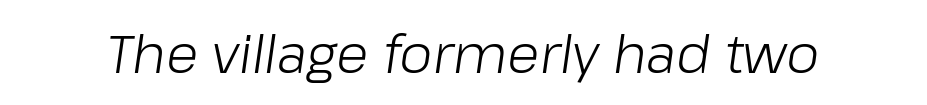
{"italic": "yes", "lean": "right", "slant_degrees": 8, "bold": "no", "weight": "light", "width": "normal", "stroke_contrast": "low", "x_height": "medium", "monospaced": "no", "underline": "no", "letter_spacing": "normal", "letter_spacing_em": 0.0, "glyph_px": 53}
